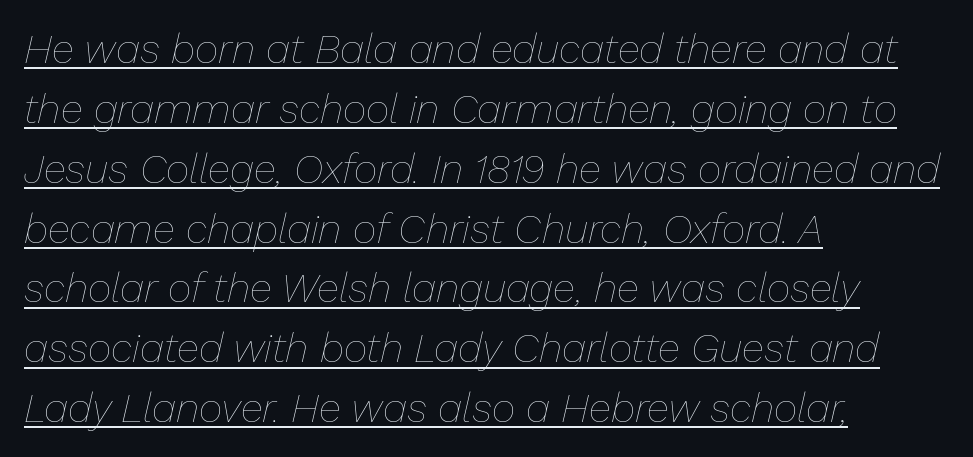
The image shows 41 px thin type, italic (leaning right); set left-aligned, normal line spacing (1.46x), normal letter spacing, underlined; low stroke contrast and a medium x-height.
